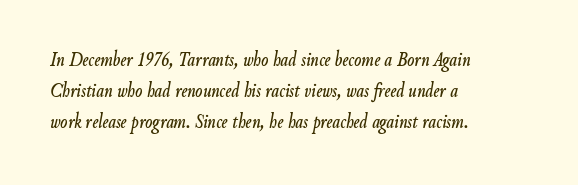
The image shows 21 px text type, italic (leaning right); set left-aligned, normal line spacing (1.48x), normal letter spacing, not underlined.
